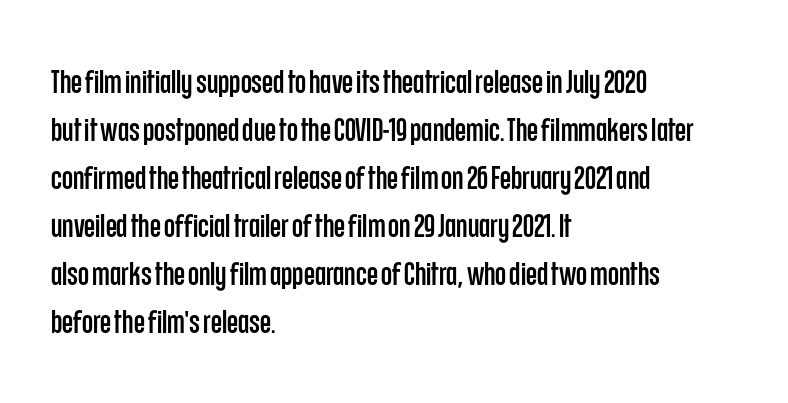
In CSS terms this would be text-align: left. Character widths vary here, with narrow letters taking less room than wide ones. No extra tracking has been applied to these lines. Stroke terminals: plain, sans-serif.
